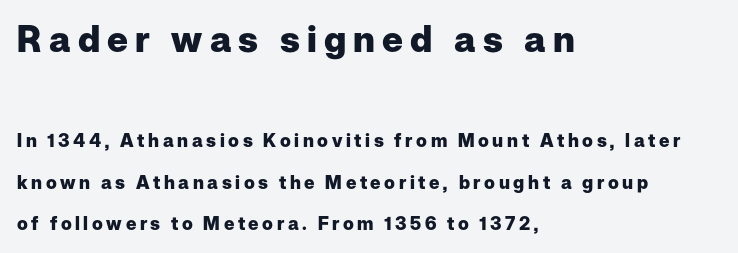
The image shows 36 px heavy sans-serif type, upright; set left-aligned, loose line spacing (2.31x), unusually wide letter spacing (+0.2 em), not underlined; the first (top) block is 2.0x larger; low stroke contrast and a medium x-height.
